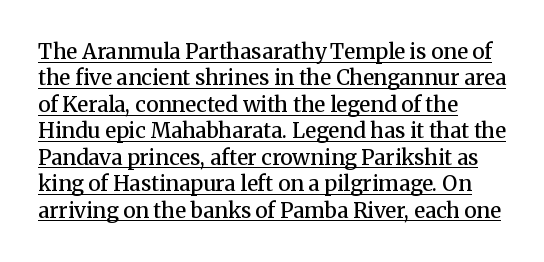
A classic flush-left, rag-right setting is used for this passage. Unlike italic type, these characters show no tilt at all. Decoration check: the copy is underlined. Stroke thickness is moderately raised; the sample reads as semibold.
